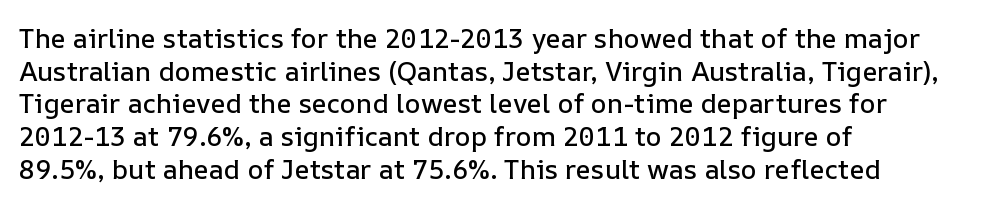
Words float on clear page, feet unadorned. Words appear dense and cohesive because spacing is normal. The lettering holds an erect, upright posture throughout. If you drew a ruler down the left edge, every line would touch it.
